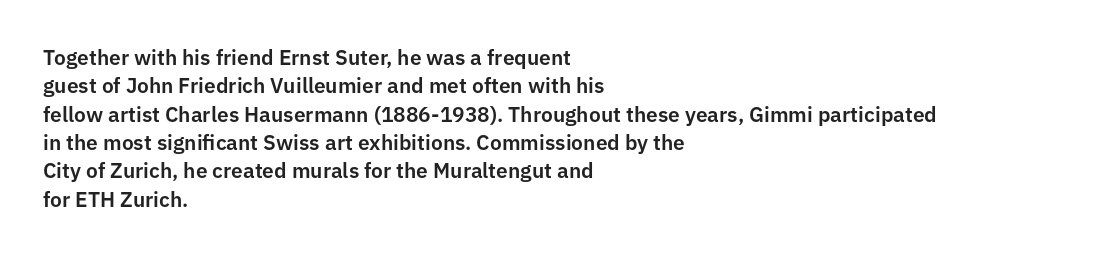
{"italic": "no", "underline": "no", "align": "left", "line_spacing": "normal", "line_spacing_ratio": 1.35, "letter_spacing": "normal", "letter_spacing_em": 0.0, "glyph_px": 21}
